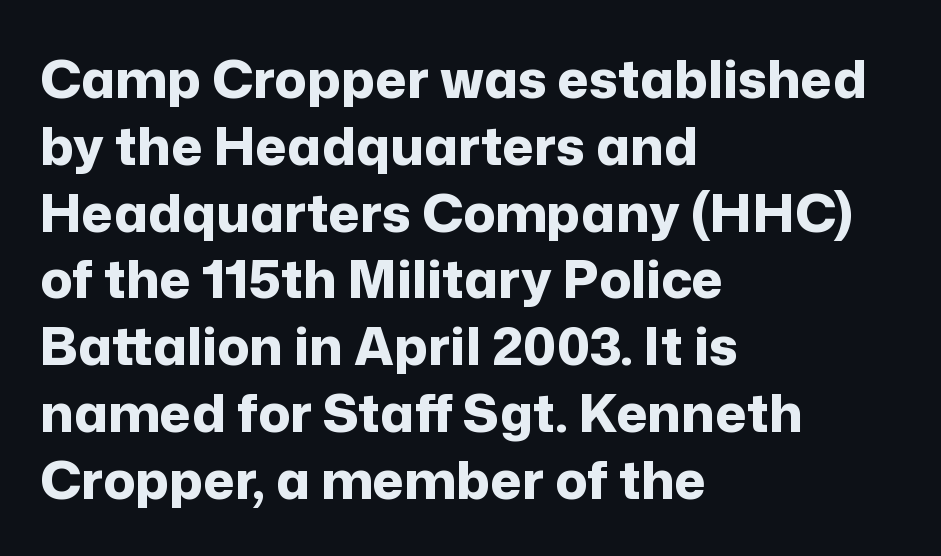
The image shows 53 px bold sans-serif type, upright; set left-aligned, normal line spacing (1.26x), normal letter spacing, not underlined; low stroke contrast and a medium x-height.
